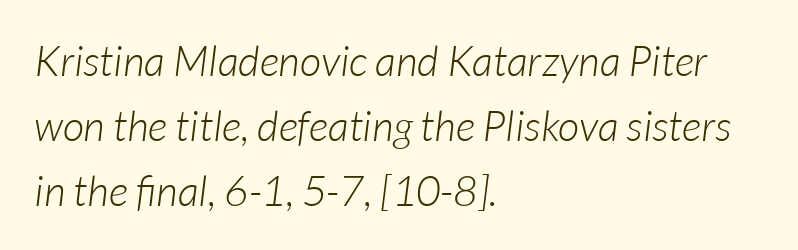
Q: Is the text bold? A: No.
Q: Is the text italic (slanted)? A: Yes, it leans right by about 7 degrees.
Q: Is the text underlined? A: No.
Q: How is the paragraph aligned? A: Left-aligned.
Q: Is the spacing between letters normal or unusually wide? A: Normal.
Q: Is the spacing between lines tight, normal or loose? A: Normal.
Q: Width (condensed, normal, or wide)? A: Normal.
Q: Stroke contrast? A: Low.
Q: x-height? A: Medium.
Q: Monospaced? A: No.
